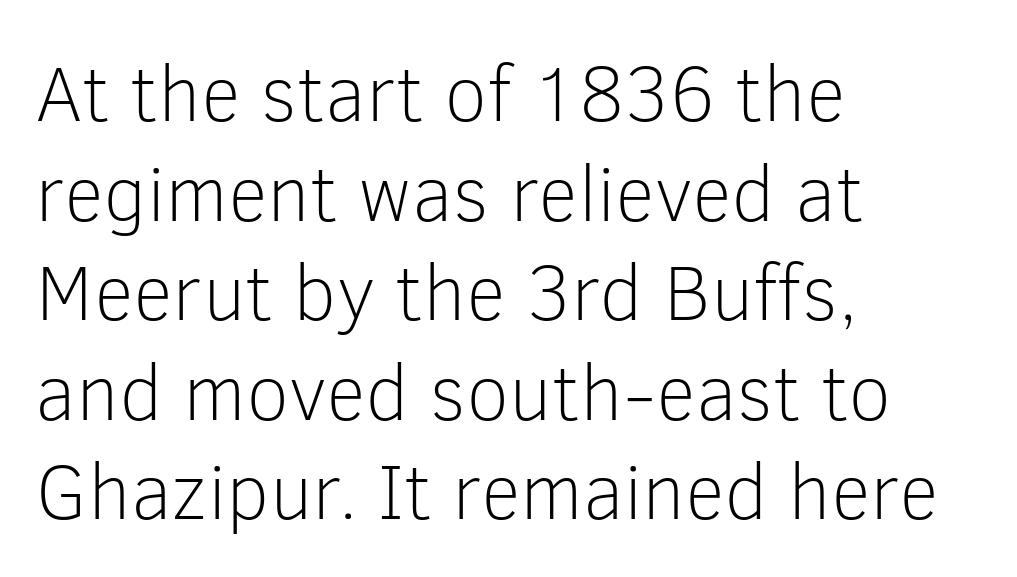
Q: Is the text bold? A: No.
Q: Is the text italic (slanted)? A: No, it is upright.
Q: Is the typeface a serif or a sans-serif typeface? A: Sans-serif.
Q: Is the text underlined? A: No.
Q: How is the paragraph aligned? A: Left-aligned.
Q: Is the spacing between letters normal or unusually wide? A: Normal.
Q: Is the spacing between lines tight, normal or loose? A: Normal.
Q: Width (condensed, normal, or wide)? A: Normal.
Q: Stroke contrast? A: Low.
Q: x-height? A: Medium.
Q: Monospaced? A: No.
